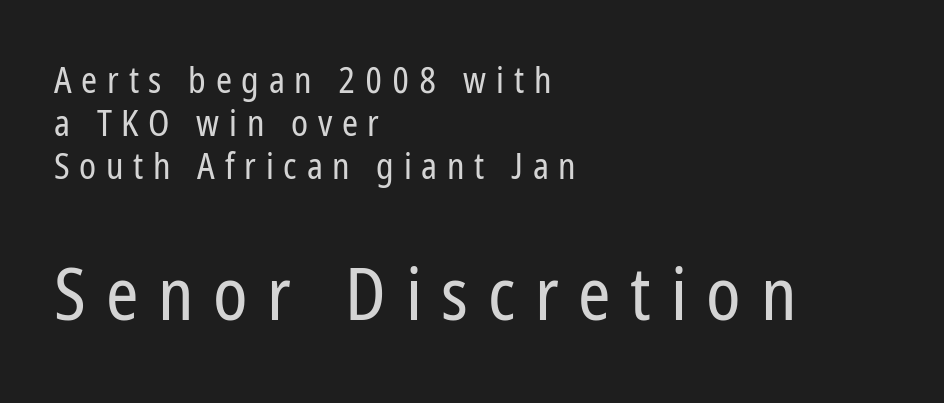
Q: Is the text bold? A: No.
Q: Is the text italic (slanted)? A: No, it is upright.
Q: Is the typeface a serif or a sans-serif typeface? A: Sans-serif.
Q: Is the text underlined? A: No.
Q: How is the paragraph aligned? A: Left-aligned.
Q: Is the spacing between letters normal or unusually wide? A: Unusually wide.
Q: Which block of text is set in a larger size, the first (top) or the second (bottom)? A: The second (bottom) one.
Q: Width (condensed, normal, or wide)? A: Condensed.
Q: Stroke contrast? A: Low.
Q: x-height? A: Medium.
Q: Monospaced? A: No.
